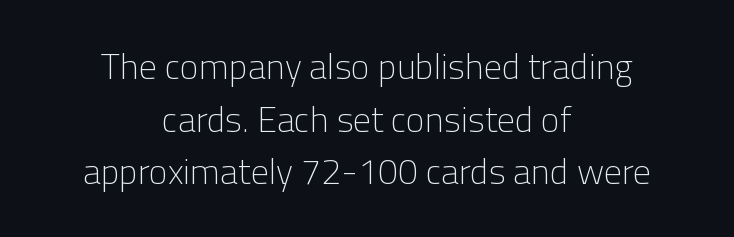
The image shows 36 px light sans-serif type, upright; set centered, normal line spacing (1.46x), normal letter spacing, not underlined; low stroke contrast and a medium x-height.
